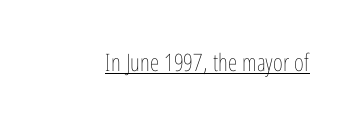
Underlined type. When letters stand straight like this, we call the style roman or upright. The line texture is even and compact thanks to regular tracking. The strokes carry an ordinary text weight at most.
